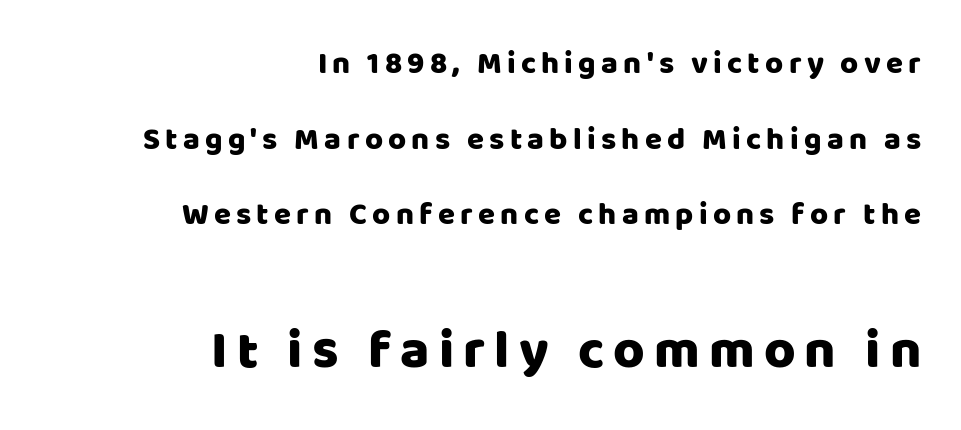
The rendering enlarges the type as you move from the upper chunk to the lower. Proportional: the letters do not fall into vertical columns. Letterform terminals end flat and unadorned throughout the passage. The zone under the glyphs is completely vacant.
